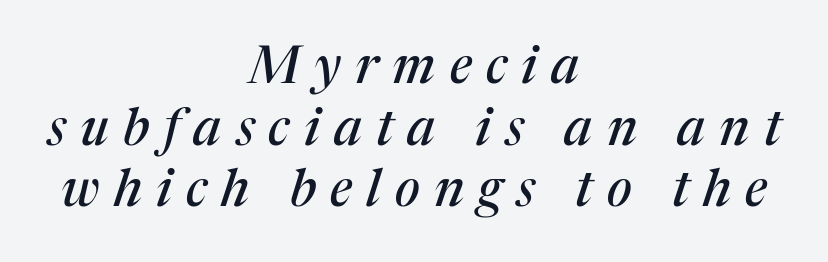
The image shows 51 px serif type, italic (leaning right); set centered, line spacing 1.21x, unusually wide letter spacing (+0.28 em), not underlined; medium stroke contrast and a medium x-height.
